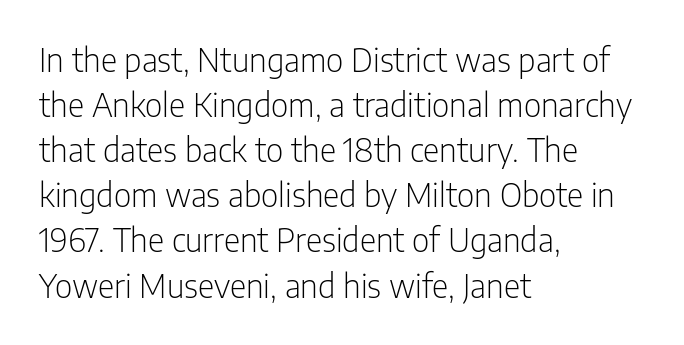
Stems here are at most as thick as an everyday book face. Note: no serifs on the glyphs. Descenders are the only things crossing below the line. Layout note: lines flush left. How would I describe the line gaps? Plain and ordinary.
